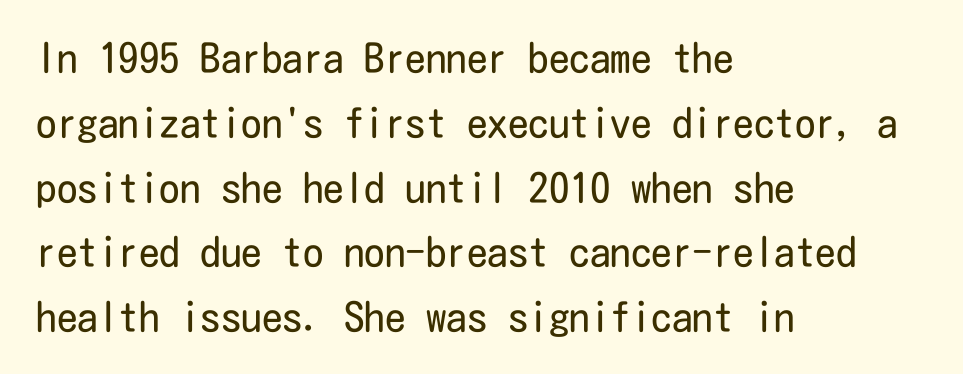
Q: Is the text bold? A: No.
Q: Is the text italic (slanted)? A: No, it is upright.
Q: Is the typeface a serif or a sans-serif typeface? A: Sans-serif.
Q: Is the text underlined? A: No.
Q: How is the paragraph aligned? A: Left-aligned.
Q: Is the spacing between letters normal or unusually wide? A: Normal.
Q: Is the spacing between lines tight, normal or loose? A: Normal.
Q: Width (condensed, normal, or wide)? A: Condensed.
Q: Stroke contrast? A: Low.
Q: x-height? A: Medium.
